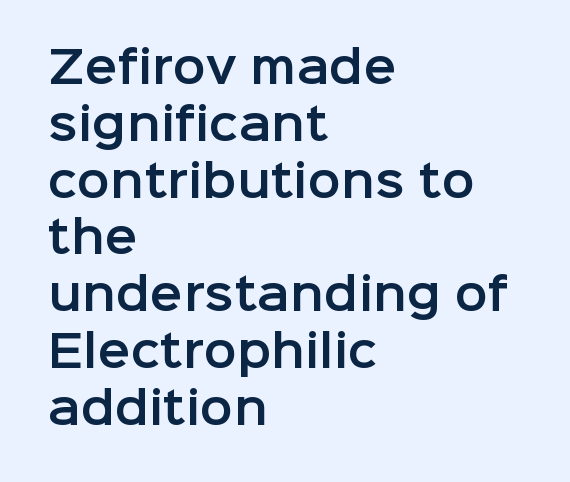
Q: Is the text italic (slanted)? A: No, it is upright.
Q: Is the typeface a serif or a sans-serif typeface? A: Sans-serif.
Q: Is the text underlined? A: No.
Q: How is the paragraph aligned? A: Left-aligned.
Q: Is the spacing between letters normal or unusually wide? A: Normal.
Q: Is the spacing between lines tight, normal or loose? A: Normal.
Q: Width (condensed, normal, or wide)? A: Normal.
Q: Stroke contrast? A: Low.
Q: x-height? A: Medium.
Q: Monospaced? A: No.
